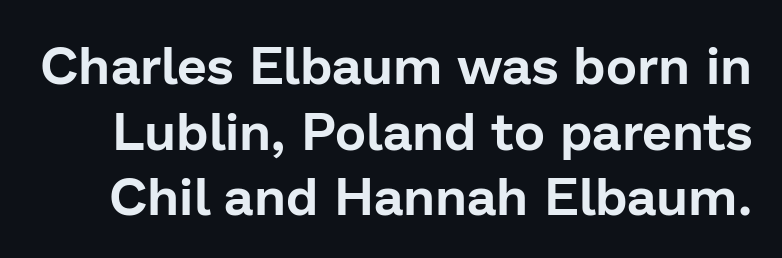
{"serif": "no", "italic": "no", "width": "normal", "stroke_contrast": "low", "x_height": "medium", "monospaced": "no", "underline": "no", "line_spacing_ratio": 1.24, "letter_spacing": "normal", "letter_spacing_em": 0.0, "glyph_px": 53}
